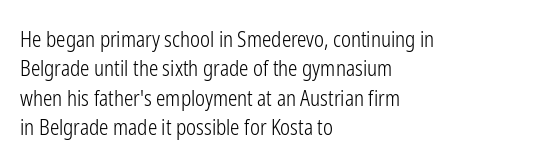
{"italic": "no", "bold": "no", "underline": "no", "align": "left", "line_spacing": "normal", "line_spacing_ratio": 1.4, "letter_spacing": "normal", "letter_spacing_em": 0.0, "glyph_px": 21}
